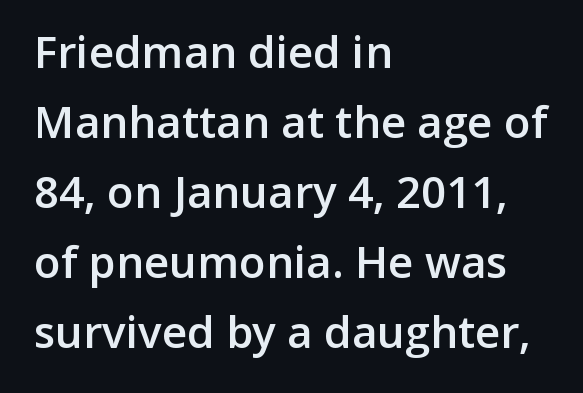
{"serif": "no", "italic": "no", "bold": "semi", "weight": "semibold", "width": "normal", "stroke_contrast": "low", "x_height": "medium", "monospaced": "no", "underline": "no", "align": "left", "line_spacing": "normal", "line_spacing_ratio": 1.59, "letter_spacing": "normal", "letter_spacing_em": 0.0, "glyph_px": 44}
